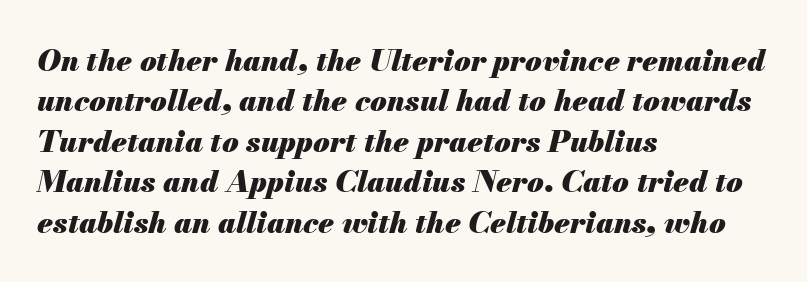
Q: Is the text bold? A: Yes.
Q: Is the text italic (slanted)? A: Yes, it leans right by about 13 degrees.
Q: Is the text underlined? A: No.
Q: How is the paragraph aligned? A: Left-aligned.
Q: Is the spacing between letters normal or unusually wide? A: Normal.
Q: Is the spacing between lines tight, normal or loose? A: Normal.
Q: Width (condensed, normal, or wide)? A: Normal.
Q: Stroke contrast? A: Medium.
Q: x-height? A: Small.
Q: Monospaced? A: No.
